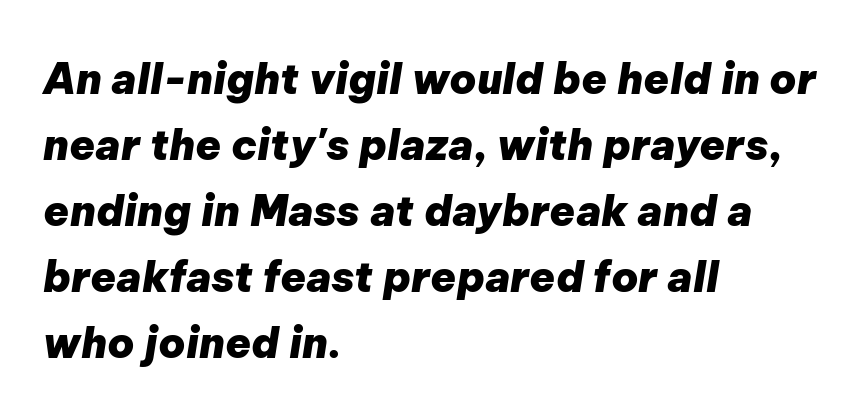
In terms of posture, this sample is oblique. Nobody touched the tracking dial on this one. These lines are rendered in a variable-pitch font. Horizontal alignment here is leftward, the default for most running prose.
